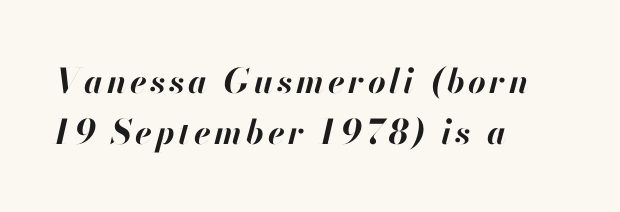
The rag falls on the right side of this text block. Whoever set this chose a conventional vertical rhythm. The rendering uses natural spacing where letterforms have individual widths. No word sits above an underline. Posture: slanted.
